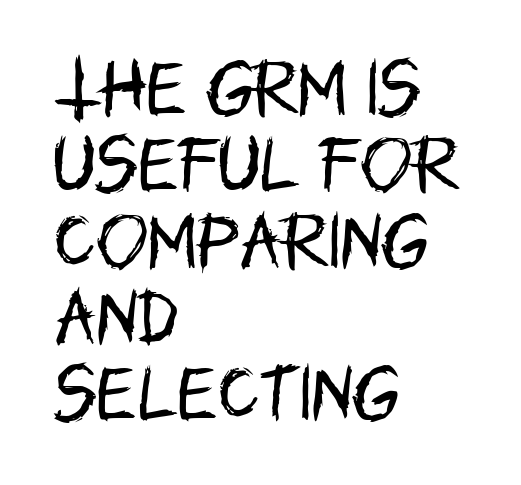
Each letter's strokes conclude bluntly, with no projecting serifs. Casual observation: everything's shoved over to the left. The passage shown is typed in a proportional face where columns would drift. On a weight scale, this lands at 450 or below. Caption: standard tracking, unaltered.
